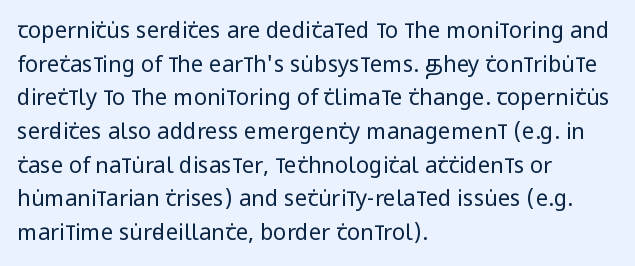
{"italic": "no", "bold": "no", "underline": "no", "align": "left", "line_spacing": "normal", "line_spacing_ratio": 1.53, "letter_spacing": "normal", "letter_spacing_em": 0.0, "glyph_px": 22}
